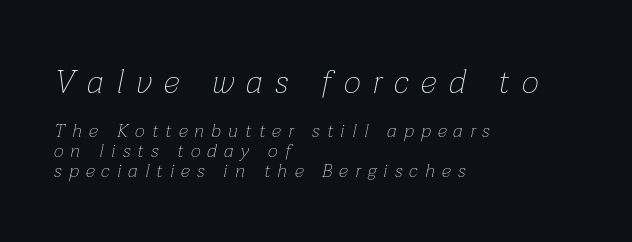
Here the designer chose a conventional face with non-uniform glyph widths. Look at the glyph heights: the upper group is clearly the bigger setting. The letters are slanted; this is an italic face. Vertical stems look standard width or narrower in stroke.
